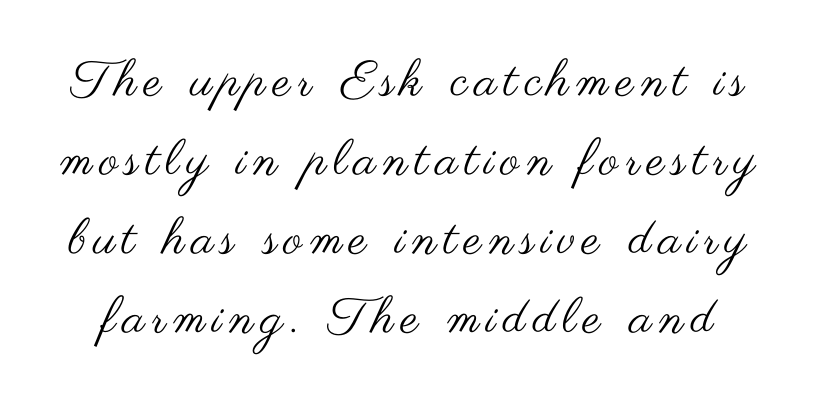
{"serif": "no", "bold": "no", "weight": "regular", "width": "wide", "stroke_contrast": "medium", "x_height": "small", "monospaced": "no", "underline": "no", "line_spacing": "normal", "line_spacing_ratio": 1.58, "glyph_px": 50}
